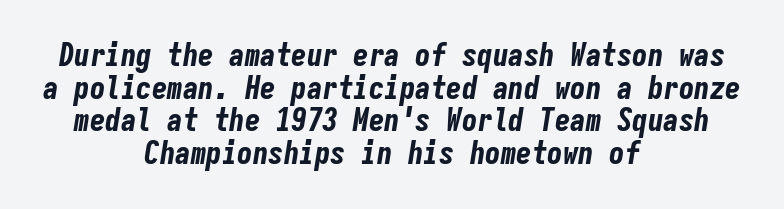
Q: Is the text bold? A: Yes.
Q: Is the text italic (slanted)? A: Yes, it leans right by about 9 degrees.
Q: Is the text underlined? A: No.
Q: How is the paragraph aligned? A: Centered.
Q: Is the spacing between letters normal or unusually wide? A: Normal.
Q: Is the spacing between lines tight, normal or loose? A: Tight.
Q: Width (condensed, normal, or wide)? A: Condensed.
Q: Stroke contrast? A: Low.
Q: x-height? A: Medium.
Q: Monospaced? A: Yes.
